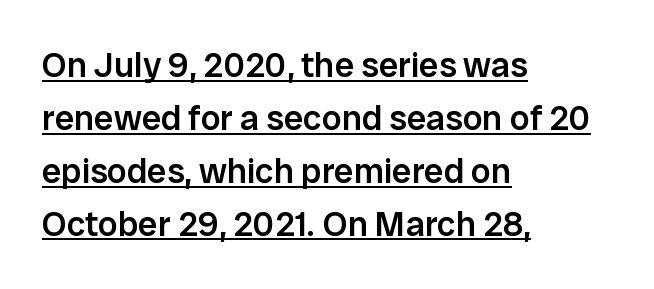
Q: Is the text bold? A: Semi-bold.
Q: Is the text italic (slanted)? A: No, it is upright.
Q: Is the typeface a serif or a sans-serif typeface? A: Sans-serif.
Q: Is the text underlined? A: Yes.
Q: How is the paragraph aligned? A: Left-aligned.
Q: Is the spacing between letters normal or unusually wide? A: Normal.
Q: Is the spacing between lines tight, normal or loose? A: Normal.
Q: Width (condensed, normal, or wide)? A: Normal.
Q: Stroke contrast? A: Low.
Q: x-height? A: Medium.
Q: Monospaced? A: No.
